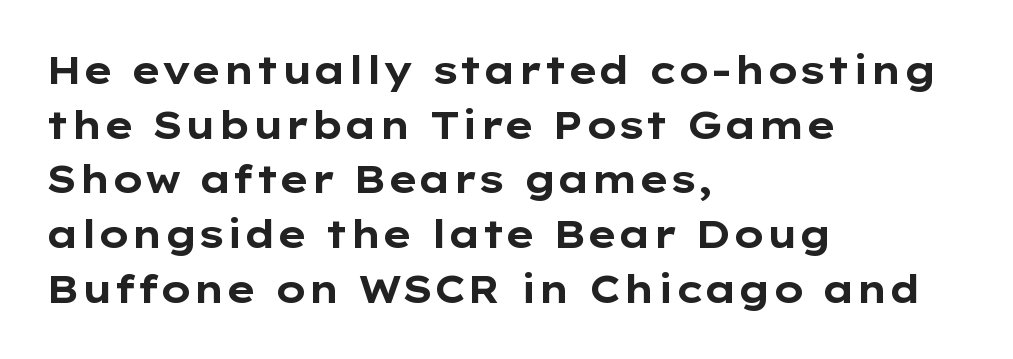
Q: Is the text bold? A: Yes.
Q: Is the text italic (slanted)? A: No, it is upright.
Q: Is the typeface a serif or a sans-serif typeface? A: Sans-serif.
Q: Is the text underlined? A: No.
Q: How is the paragraph aligned? A: Left-aligned.
Q: Is the spacing between letters normal or unusually wide? A: Normal.
Q: Is the spacing between lines tight, normal or loose? A: Normal.
Q: Width (condensed, normal, or wide)? A: Wide.
Q: Stroke contrast? A: Low.
Q: x-height? A: Medium.
Q: Monospaced? A: No.
